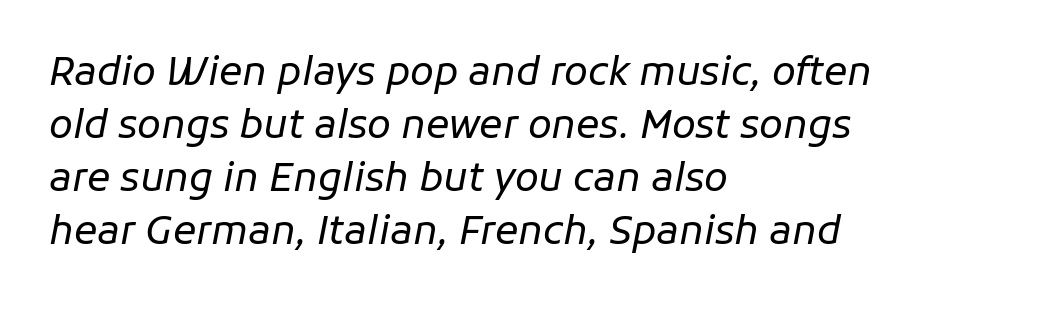
{"italic": "yes", "lean": "right", "slant_degrees": 11, "bold": "no", "weight": "regular", "width": "normal", "stroke_contrast": "low", "x_height": "medium", "monospaced": "no", "underline": "no", "align": "left", "line_spacing": "normal", "line_spacing_ratio": 1.36, "letter_spacing": "normal", "letter_spacing_em": 0.0, "glyph_px": 39}
